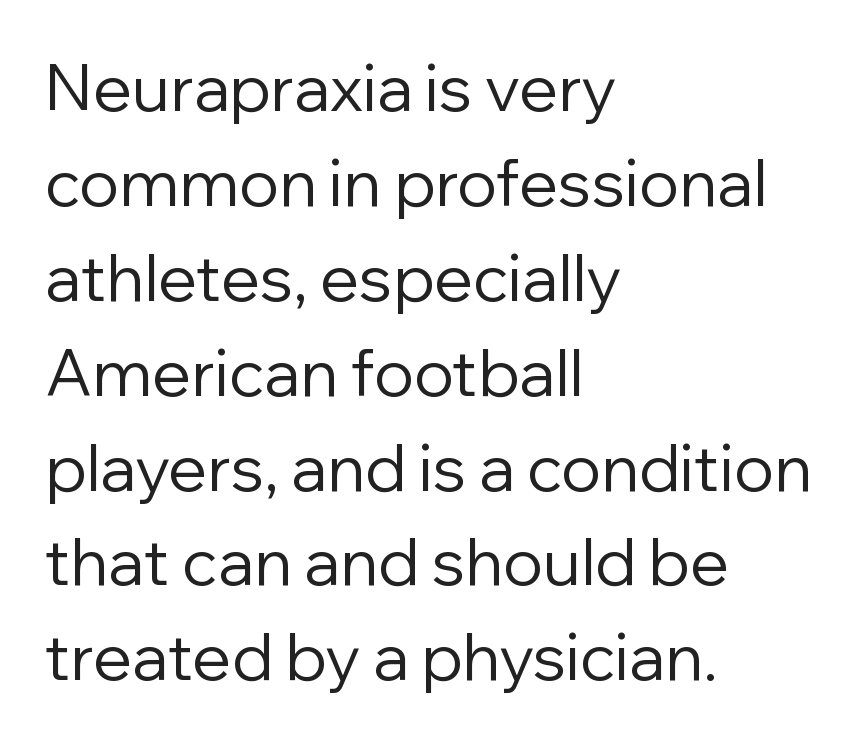
Q: Is the text bold? A: No.
Q: Is the text italic (slanted)? A: No, it is upright.
Q: Is the typeface a serif or a sans-serif typeface? A: Sans-serif.
Q: Is the text underlined? A: No.
Q: How is the paragraph aligned? A: Left-aligned.
Q: Is the spacing between letters normal or unusually wide? A: Normal.
Q: Is the spacing between lines tight, normal or loose? A: Normal.
Q: Width (condensed, normal, or wide)? A: Normal.
Q: Stroke contrast? A: Low.
Q: x-height? A: Medium.
Q: Monospaced? A: No.
